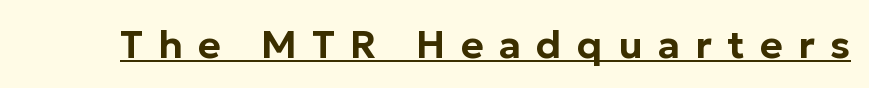
Students, observe the line beneath the letters — that is underlining. These lines are composed in type without serifs. The lettering stays uniformly vertical, giving the passage a roman look. Is this a fixed-width face? No — the glyphs have proportional, varying widths. What stands out about the letter spacing? Its width — letters are far apart.
